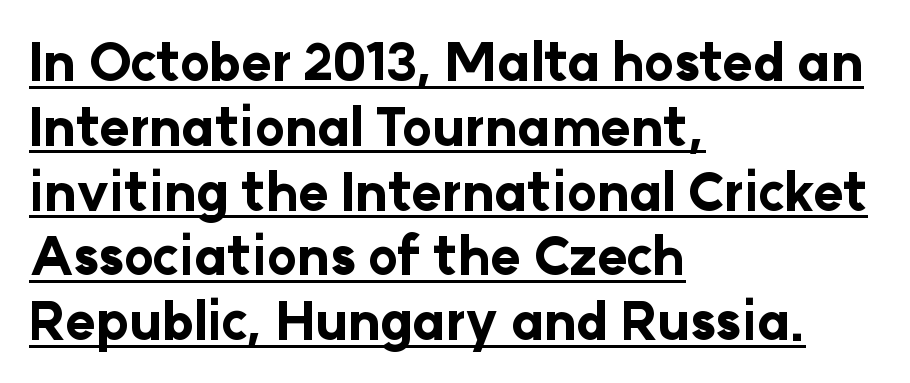
The image shows 51 px bold sans-serif type, upright; set left-aligned, normal line spacing (1.27x), normal letter spacing, underlined; low stroke contrast and a medium x-height.
